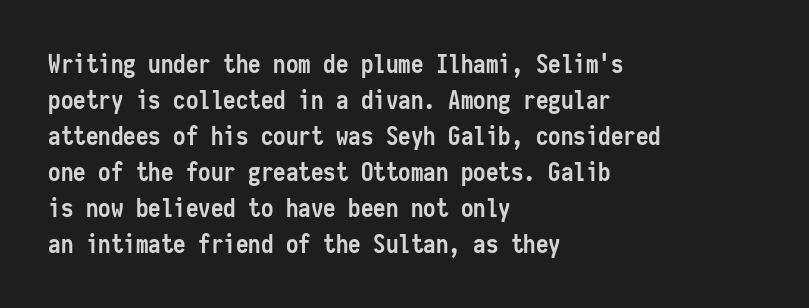
Nope, not italic — everything's standing straight. A normal amount of white space separates one row of letters from the next. Pretty heavy lettering here — definitely bold. Line starts are locked; line ends wander. Tracking here is standard; glyphs follow each other at the usual distance. Decoration check: the copy has no underline.
